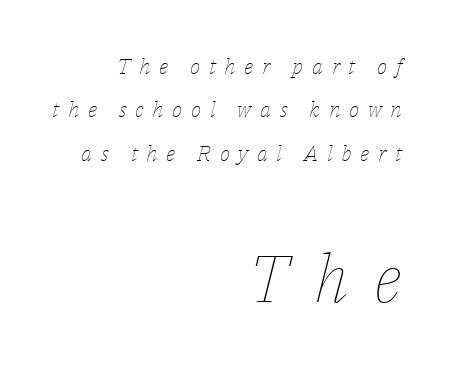
Q: Is the text bold? A: No.
Q: Is the text italic (slanted)? A: Yes, it leans right by about 14 degrees.
Q: Is the text underlined? A: No.
Q: How is the paragraph aligned? A: Right-aligned.
Q: Is the spacing between letters normal or unusually wide? A: Unusually wide.
Q: Is the spacing between lines tight, normal or loose? A: Loose.
Q: Which block of text is set in a larger size, the first (top) or the second (bottom)? A: The second (bottom) one.
Q: Width (condensed, normal, or wide)? A: Normal.
Q: Stroke contrast? A: Low.
Q: x-height? A: Medium.
Q: Monospaced? A: No.
